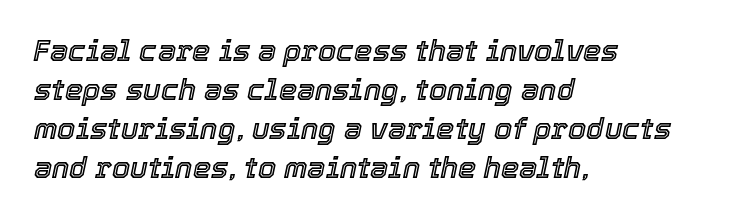
The image shows 29 px text type, italic (leaning right); set left-aligned, normal line spacing (1.34x), normal letter spacing, not underlined; a medium x-height.
